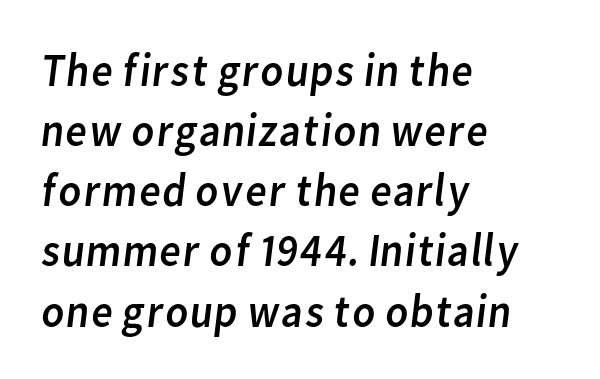
The rows are spaced the way most documents space them. Note the varied advance widths — an 'i' is clearly narrower than an 'm'. No letter is thick-stroked: the sample isn't bold. The rendering shows plain stroke endings on the letterforms — a sans-serif design.
